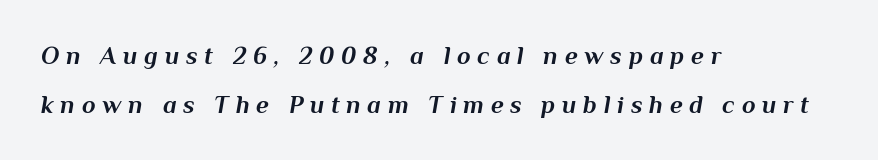
Q: Is the text bold? A: Yes.
Q: Is the text italic (slanted)? A: Yes, it leans right by about 10 degrees.
Q: Is the text underlined? A: No.
Q: How is the paragraph aligned? A: Left-aligned.
Q: Is the spacing between letters normal or unusually wide? A: Unusually wide.
Q: Is the spacing between lines tight, normal or loose? A: Loose.
